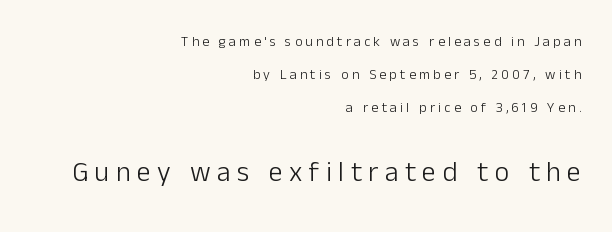
Q: Is the text bold? A: No.
Q: Is the text italic (slanted)? A: No, it is upright.
Q: Is the typeface a serif or a sans-serif typeface? A: Sans-serif.
Q: Is the text underlined? A: No.
Q: How is the paragraph aligned? A: Right-aligned.
Q: Is the spacing between letters normal or unusually wide? A: Unusually wide.
Q: Is the spacing between lines tight, normal or loose? A: Loose.
Q: Which block of text is set in a larger size, the first (top) or the second (bottom)? A: The second (bottom) one.
Q: Width (condensed, normal, or wide)? A: Normal.
Q: Stroke contrast? A: Low.
Q: x-height? A: Medium.
Q: Monospaced? A: No.
